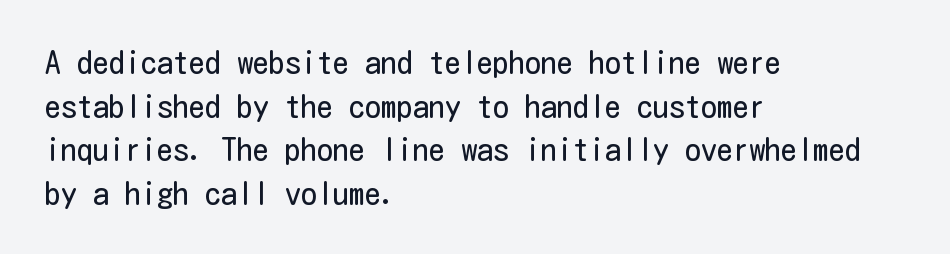
The image shows 32 px regular-weight, condensed sans-serif type, upright; set left-aligned, normal line spacing (1.36x), normal letter spacing, not underlined; low stroke contrast and a medium x-height.
